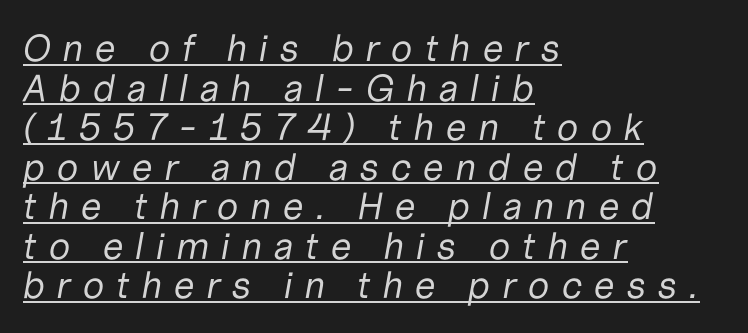
Stroke mass is kept to a normal reading level or below. Do the characters align in a grid? No, the font is proportional. In terms of letterspacing, this is a distinctly airy, spread setting. Tightly led — the rows are bunched.
